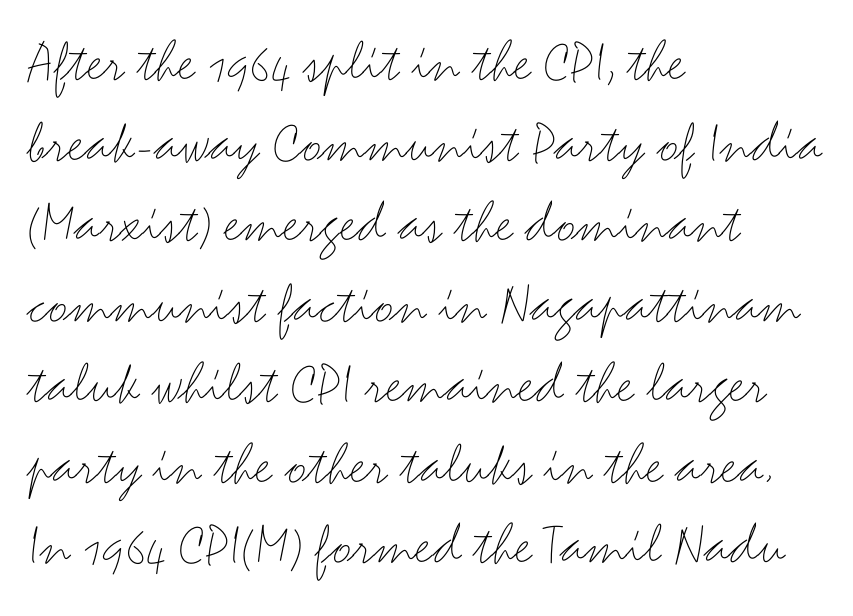
Stems here are at most as thick as an everyday book face. In CSS terms this would be text-align: left. What stands out about the letter spacing? Nothing — it is the standard amount.
